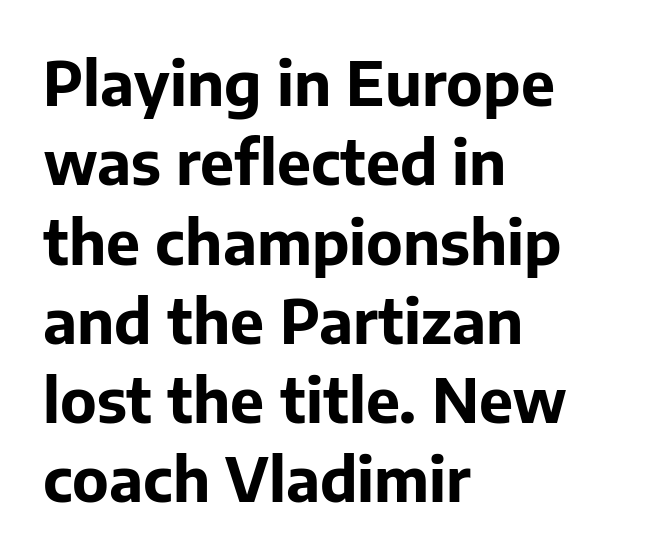
{"serif": "no", "italic": "no", "bold": "yes", "weight": "bold", "width": "normal", "stroke_contrast": "low", "x_height": "medium", "monospaced": "no", "underline": "no", "align": "left", "line_spacing": "normal", "line_spacing_ratio": 1.3, "letter_spacing": "normal", "letter_spacing_em": 0.0, "glyph_px": 61}
